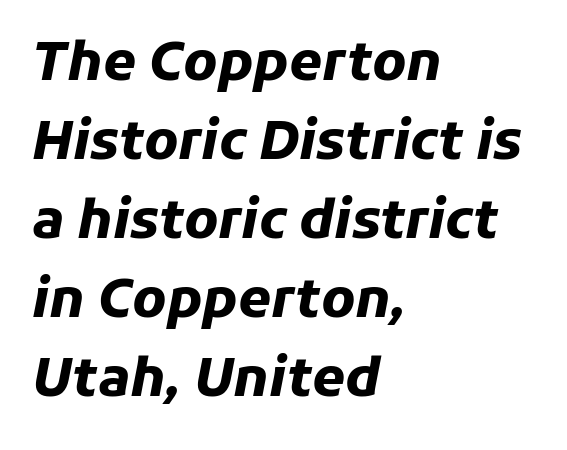
Q: Is the text bold? A: Yes.
Q: Is the text italic (slanted)? A: Yes, it leans right by about 11 degrees.
Q: Is the text underlined? A: No.
Q: How is the paragraph aligned? A: Left-aligned.
Q: Is the spacing between letters normal or unusually wide? A: Normal.
Q: Is the spacing between lines tight, normal or loose? A: Normal.
Q: Width (condensed, normal, or wide)? A: Normal.
Q: Stroke contrast? A: Low.
Q: x-height? A: Medium.
Q: Monospaced? A: No.
